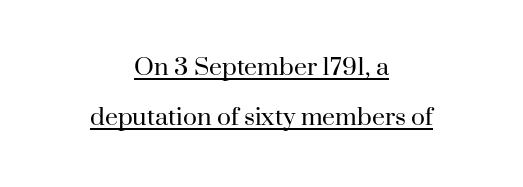
{"italic": "no", "bold": "no", "underline": "yes", "align": "center", "line_spacing": "loose", "line_spacing_ratio": 2.18, "letter_spacing": "normal", "letter_spacing_em": 0.0, "glyph_px": 23}
